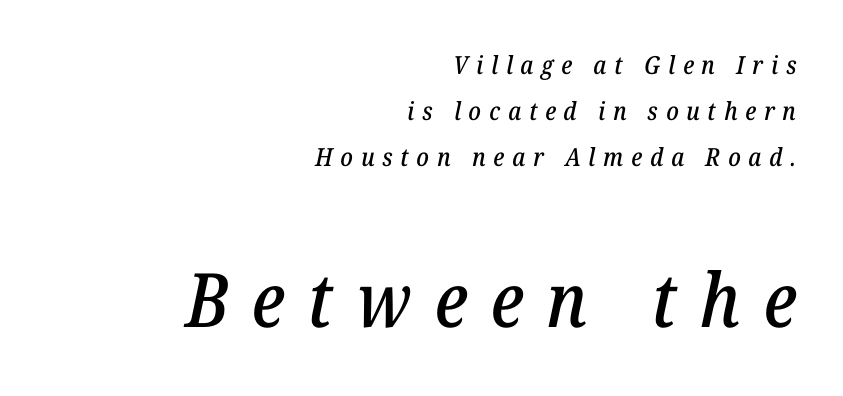
Bare-footed words on every line. Letterform terminals end in serifs throughout the passage. All the whitespace from short lines collects on the left. There is plenty of visible air inserted between adjacent glyphs. Emphasis-style slanted type is in use.
